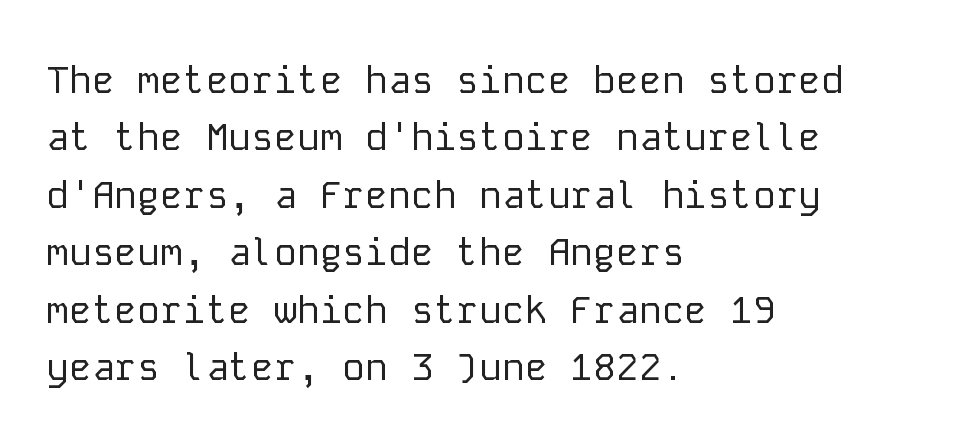
Weight class: somewhere from thin through regular. The passage shown is typeset with a sans-serif family. Italic? Not at all — the glyphs are vertical. A bare baseline throughout the passage. Whoever set this chose a conventional vertical rhythm.
